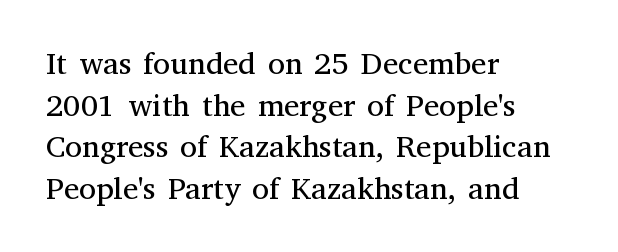
Q: Is the text bold? A: No.
Q: Is the text italic (slanted)? A: No, it is upright.
Q: Is the typeface a serif or a sans-serif typeface? A: Serif.
Q: Is the text underlined? A: No.
Q: How is the paragraph aligned? A: Left-aligned.
Q: Is the spacing between letters normal or unusually wide? A: Normal.
Q: Is the spacing between lines tight, normal or loose? A: Normal.
Q: Width (condensed, normal, or wide)? A: Normal.
Q: Stroke contrast? A: Medium.
Q: x-height? A: Medium.
Q: Monospaced? A: No.
